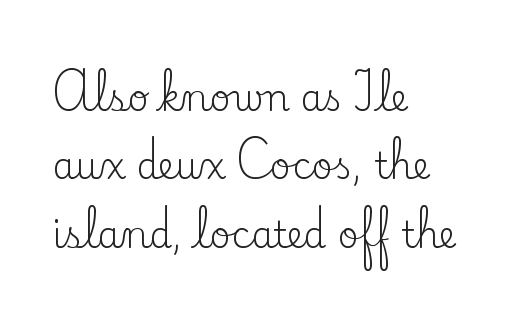
Here the designer chose a conventional face with non-uniform glyph widths. Alignment: flush left. Is there much room between lines? Yes — plenty of vertical air separates them. Inter-character spacing is left at the font's built-in metrics. The typesetting does not lean heavy: it is not bold.
